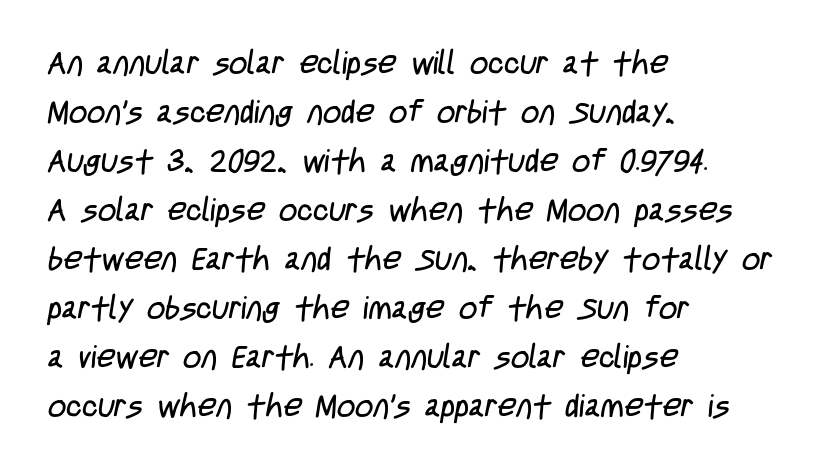
Looks like regular typesetting: each glyph gets only the width it needs. Stroke mass is kept to a normal reading level or below. The ragged edge is on the right, which tells us the setting is flush left. Whoever set this chose a conventional vertical rhythm. Look at the bottom of the vertical strokes: they stop flat, with no serifs. This sample uses plain, unmodified letter spacing.
